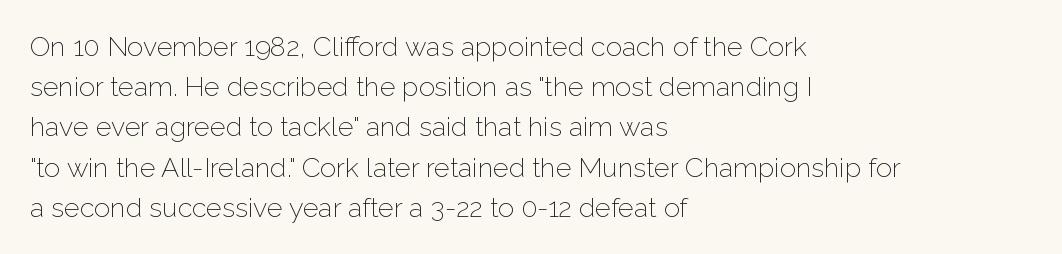
The image shows 27 px text type, upright; set left-aligned, normal line spacing (1.49x), normal letter spacing, not underlined.
